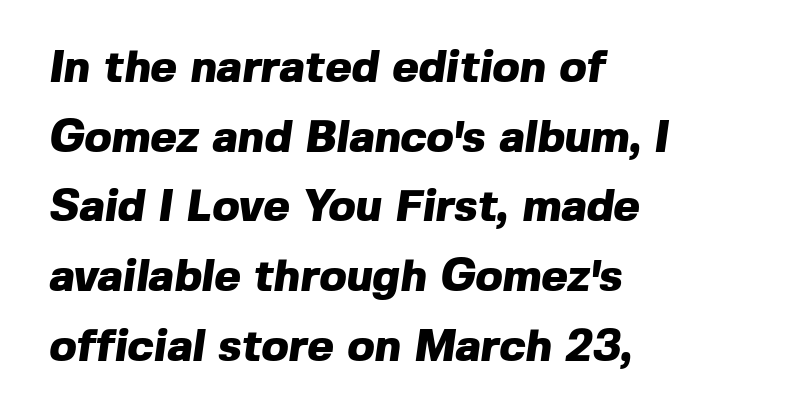
The characters display no serif detailing; their extremities are plain. Evenly set lines give the paragraph a standard silhouette. Honestly, the letter spacing is just normal — you wouldn't notice it. Which margin do the lines hug? The left one — the right edge is uneven. Each letter keeps its own natural width here, so spacing adapts to shape.
